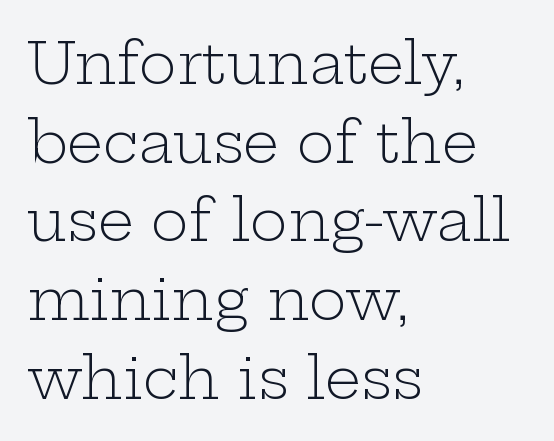
The image shows 57 px light, wide serif type, upright; set left-aligned, normal line spacing (1.38x), normal letter spacing, not underlined; low stroke contrast and a medium x-height.
